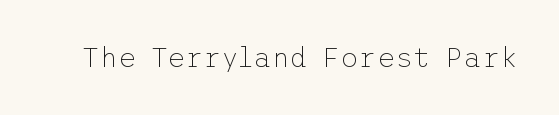
Q: Is the text bold? A: No.
Q: Is the text italic (slanted)? A: No, it is upright.
Q: Is the typeface a serif or a sans-serif typeface? A: Sans-serif.
Q: Is the text underlined? A: No.
Q: Is the spacing between letters normal or unusually wide? A: Normal.
Q: Width (condensed, normal, or wide)? A: Normal.
Q: Stroke contrast? A: Low.
Q: x-height? A: Medium.
